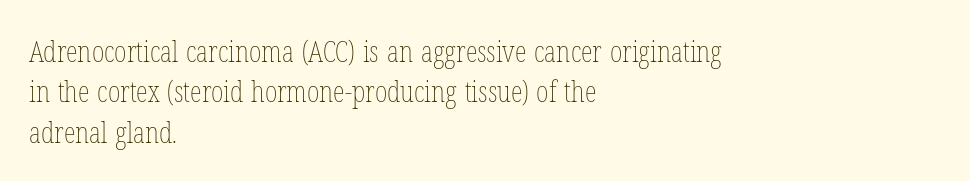
Q: Is the text bold? A: No.
Q: Is the text italic (slanted)? A: No, it is upright.
Q: Is the text underlined? A: No.
Q: How is the paragraph aligned? A: Left-aligned.
Q: Is the spacing between letters normal or unusually wide? A: Normal.
Q: Is the spacing between lines tight, normal or loose? A: Normal.
Q: Width (condensed, normal, or wide)? A: Condensed.
Q: Stroke contrast? A: Low.
Q: x-height? A: Medium.
Q: Monospaced? A: No.
